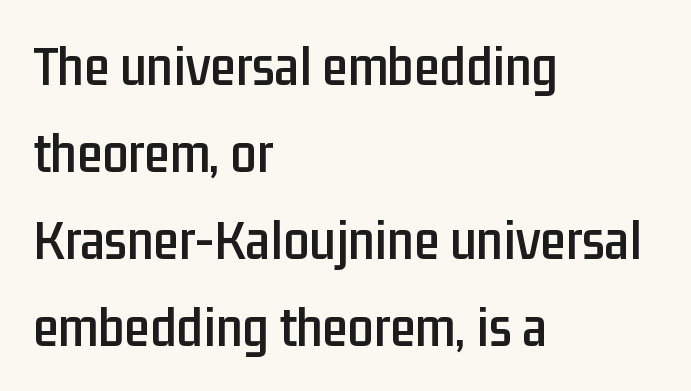
{"serif": "no", "italic": "no", "width": "condensed", "stroke_contrast": "low", "x_height": "medium", "monospaced": "no", "underline": "no", "align": "left", "line_spacing": "normal", "line_spacing_ratio": 1.5, "letter_spacing": "normal", "letter_spacing_em": 0.0, "glyph_px": 58}
